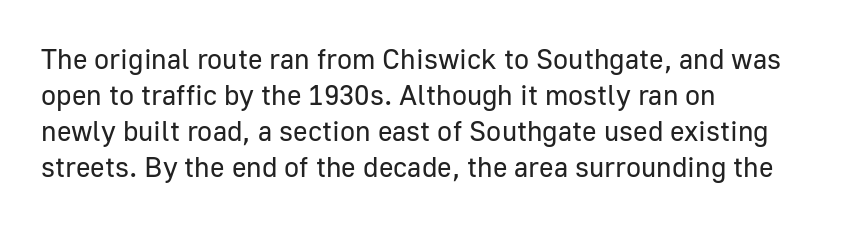
Q: Is the text bold? A: No.
Q: Is the text italic (slanted)? A: No, it is upright.
Q: Is the typeface a serif or a sans-serif typeface? A: Sans-serif.
Q: Is the text underlined? A: No.
Q: How is the paragraph aligned? A: Left-aligned.
Q: Is the spacing between letters normal or unusually wide? A: Normal.
Q: Is the spacing between lines tight, normal or loose? A: Normal.
Q: Width (condensed, normal, or wide)? A: Normal.
Q: Stroke contrast? A: Low.
Q: x-height? A: Medium.
Q: Monospaced? A: No.
